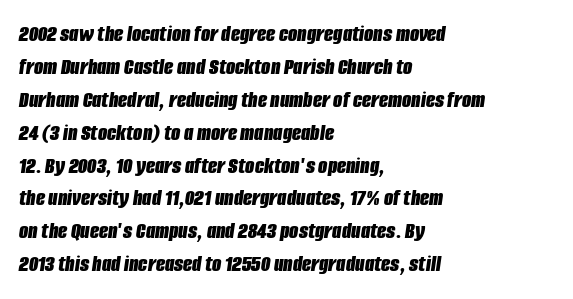
Q: Is the text bold? A: Yes.
Q: Is the text italic (slanted)? A: Yes, it leans right by about 8 degrees.
Q: Is the text underlined? A: No.
Q: How is the paragraph aligned? A: Left-aligned.
Q: Is the spacing between letters normal or unusually wide? A: Normal.
Q: Is the spacing between lines tight, normal or loose? A: Normal.
